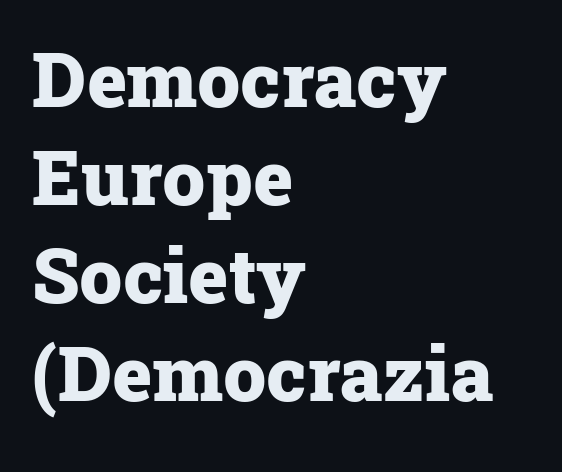
The image shows 76 px heavy serif type, upright; set left-aligned, normal line spacing (1.29x), normal letter spacing, not underlined; low stroke contrast and a medium x-height.
